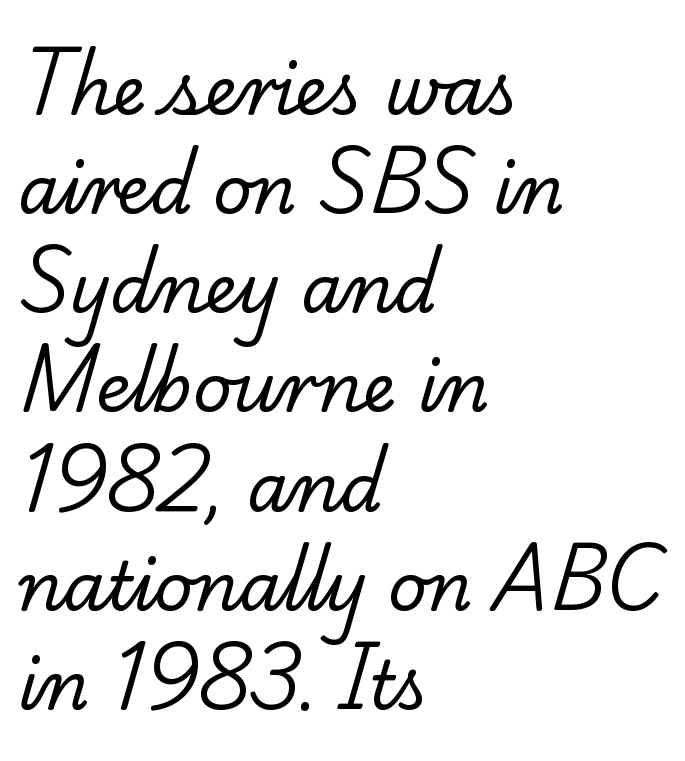
Q: Is the text bold? A: No.
Q: Is the text underlined? A: No.
Q: How is the paragraph aligned? A: Left-aligned.
Q: Is the spacing between letters normal or unusually wide? A: Normal.
Q: Is the spacing between lines tight, normal or loose? A: Normal.
Q: Width (condensed, normal, or wide)? A: Normal.
Q: Stroke contrast? A: Low.
Q: x-height? A: Small.
Q: Monospaced? A: No.
